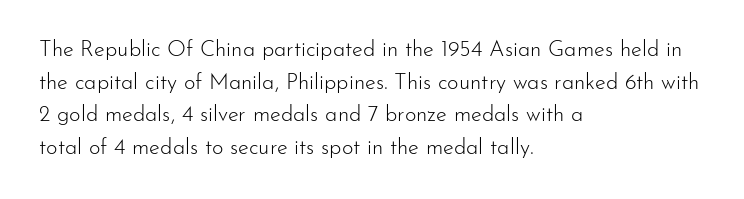
The image shows 22 px text type, upright; set left-aligned, normal line spacing (1.48x), normal letter spacing, not underlined.
